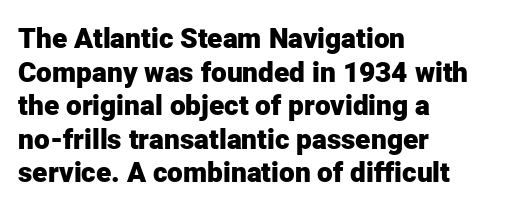
Q: Is the text bold? A: Yes.
Q: Is the text italic (slanted)? A: No, it is upright.
Q: Is the typeface a serif or a sans-serif typeface? A: Sans-serif.
Q: Is the text underlined? A: No.
Q: How is the paragraph aligned? A: Left-aligned.
Q: Is the spacing between letters normal or unusually wide? A: Normal.
Q: Width (condensed, normal, or wide)? A: Normal.
Q: Stroke contrast? A: Low.
Q: x-height? A: Medium.
Q: Monospaced? A: No.
